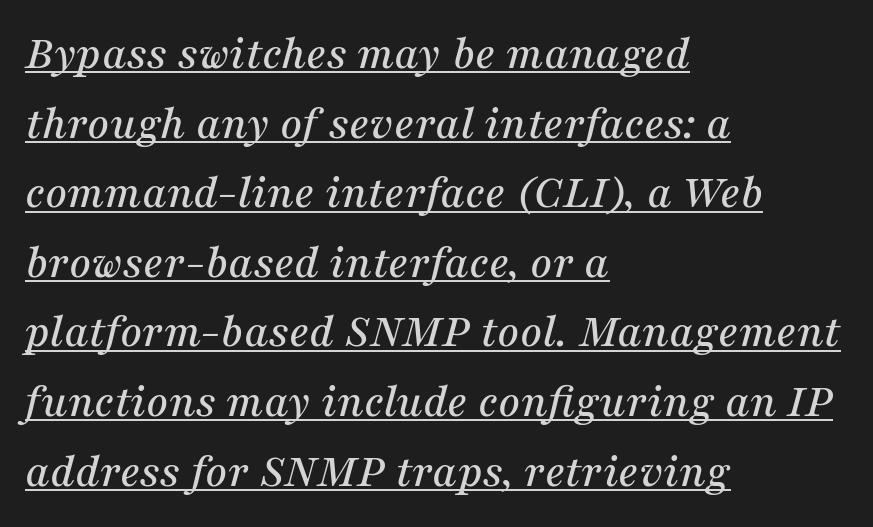
Successive baselines arrive at the customary interval. Compared with a centered layout, this one pins lines to the left instead. A typesetter would call this zero additional tracking. If you drew a line through each stem, it would be angled. Examine the stroke ends and you'll spot serifs.
